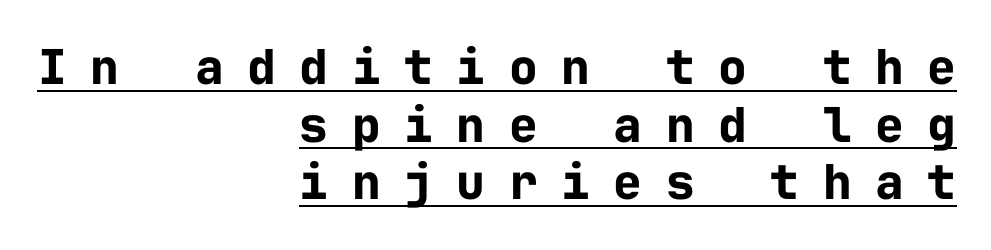
The image shows 48 px bold sans-serif type, upright, monospaced; set right-aligned, line spacing 1.2x, unusually wide letter spacing (+0.49 em), underlined; low stroke contrast and a medium x-height.
